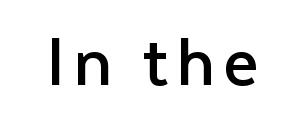
The image shows 76 px regular-weight sans-serif type, upright; set not underlined; low stroke contrast and a medium x-height.
